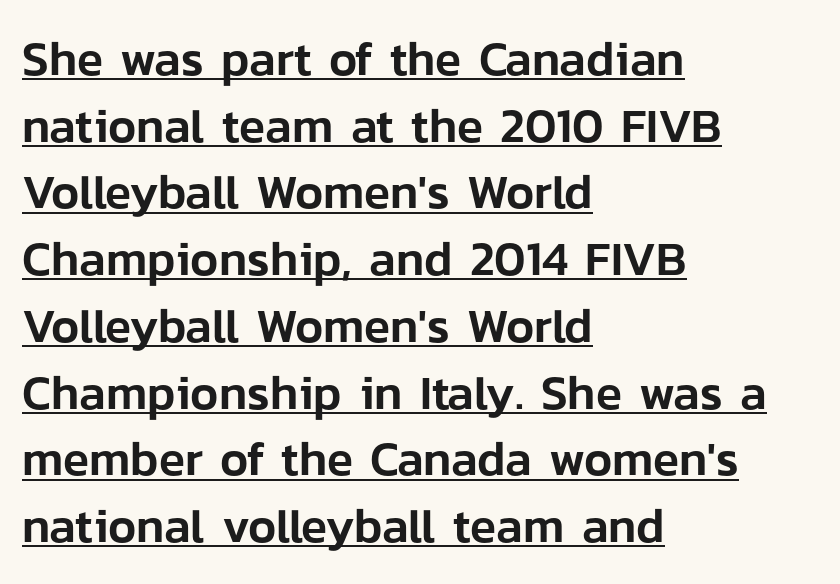
The image shows 48 px sans-serif type, upright; set left-aligned, normal line spacing (1.39x), normal letter spacing, underlined; low stroke contrast and a medium x-height.
